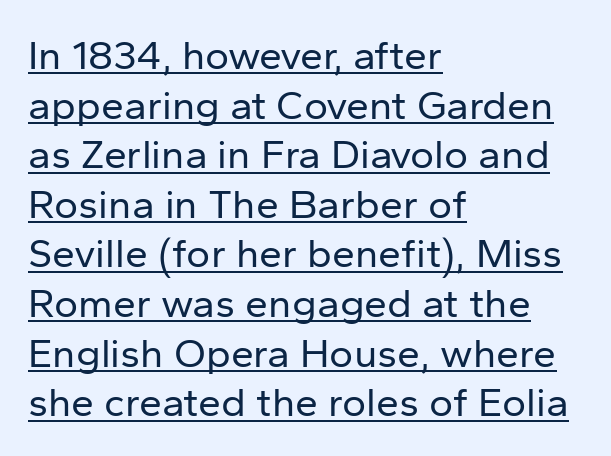
The image shows 41 px regular-weight sans-serif type, upright; set left-aligned, line spacing 1.21x, normal letter spacing, underlined; low stroke contrast and a medium x-height.
